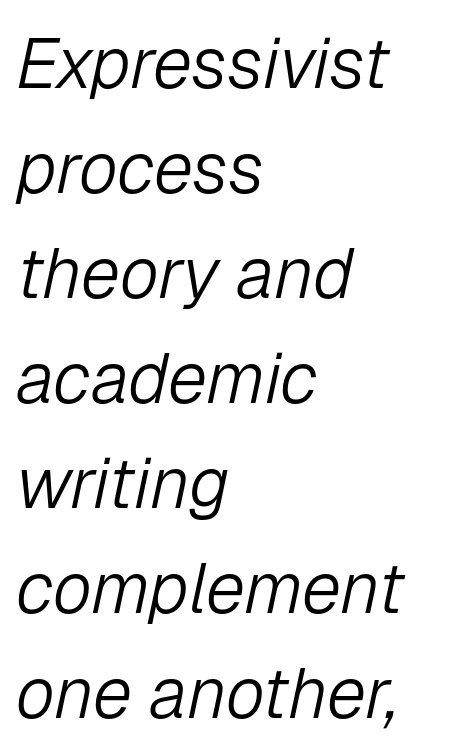
Words float on clear page, feet unadorned. Does extra space separate the letters? No, they use regular spacing. The space between consecutive lines is moderate. Alignment: flush left. The font's italic variant was chosen for this text.
